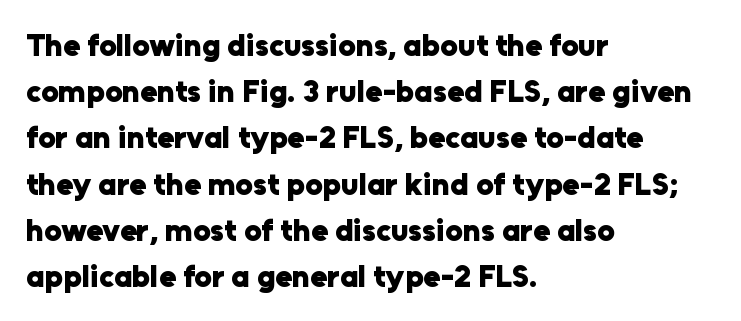
The image shows 31 px heavy sans-serif type, upright; set left-aligned, normal line spacing (1.49x), normal letter spacing, not underlined; low stroke contrast and a medium x-height.
